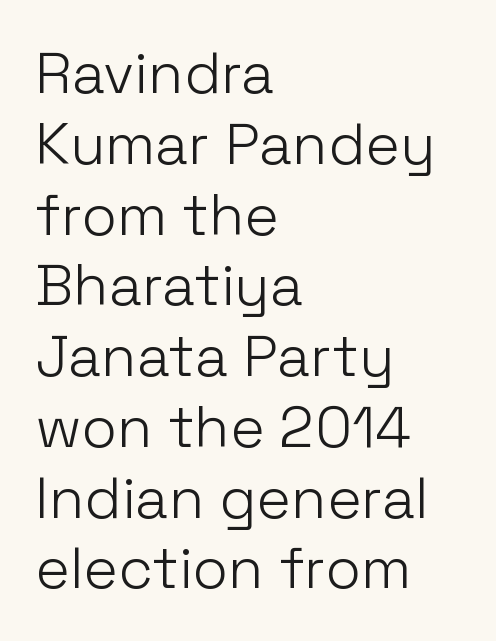
This rendering employs a face without finishing strokes, i.e., a sans-serif. Only glyphs here, with clear space below each row. Reading down the block, your eye returns to a fixed left position each line. Here the glyphs are tracked normally, forming tight word shapes. Nothing heavy about these letters — not bold at all.
